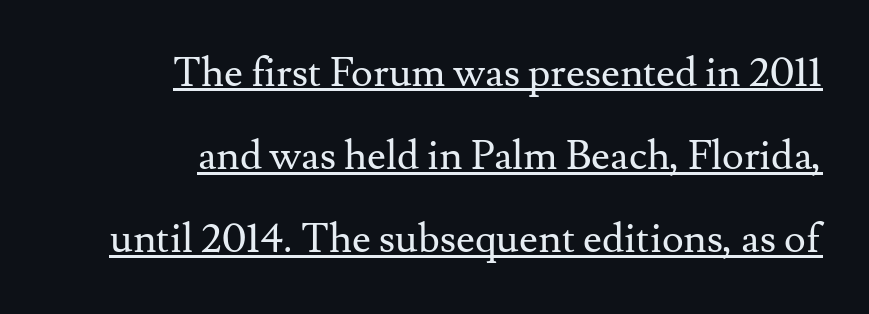
The image shows 41 px regular-weight serif type, upright; set right-aligned, loose line spacing (2.03x), normal letter spacing, underlined; medium stroke contrast and a small x-height.
